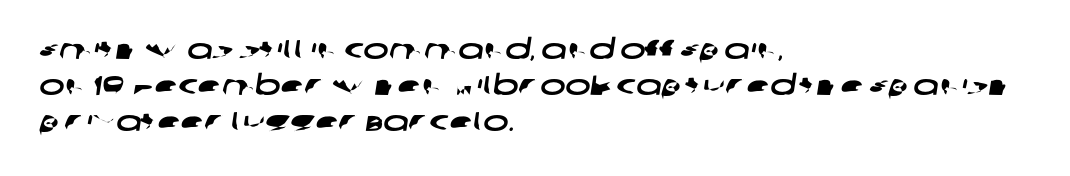
{"underline": "no", "align": "left", "line_spacing": "normal", "line_spacing_ratio": 1.33, "letter_spacing": "normal", "letter_spacing_em": 0.0, "glyph_px": 27}
